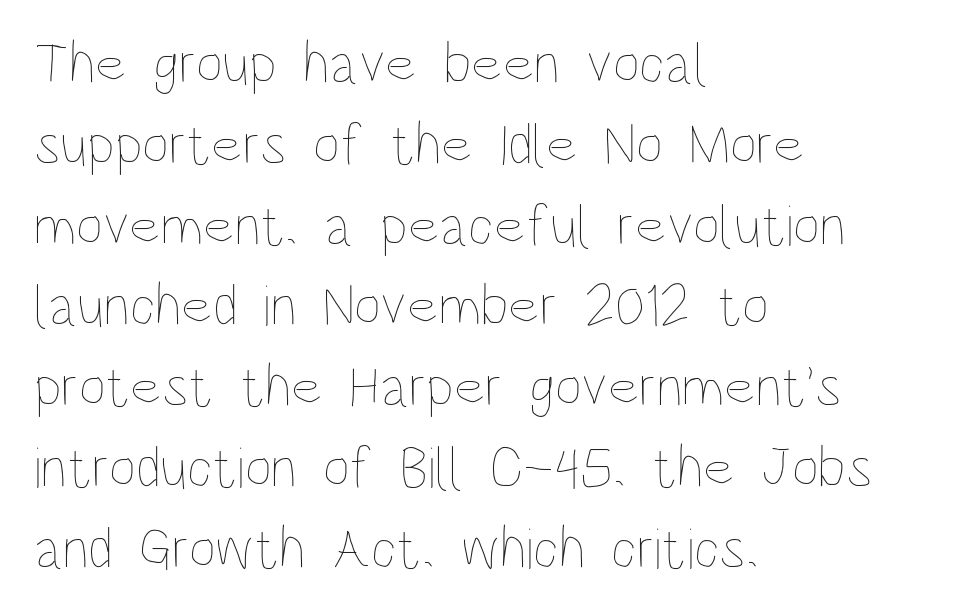
Q: Is the text bold? A: No.
Q: Is the text italic (slanted)? A: No, it is upright.
Q: Is the text underlined? A: No.
Q: How is the paragraph aligned? A: Left-aligned.
Q: Is the spacing between letters normal or unusually wide? A: Normal.
Q: Is the spacing between lines tight, normal or loose? A: Normal.
Q: Width (condensed, normal, or wide)? A: Condensed.
Q: Stroke contrast? A: Low.
Q: x-height? A: Large.
Q: Monospaced? A: No.
